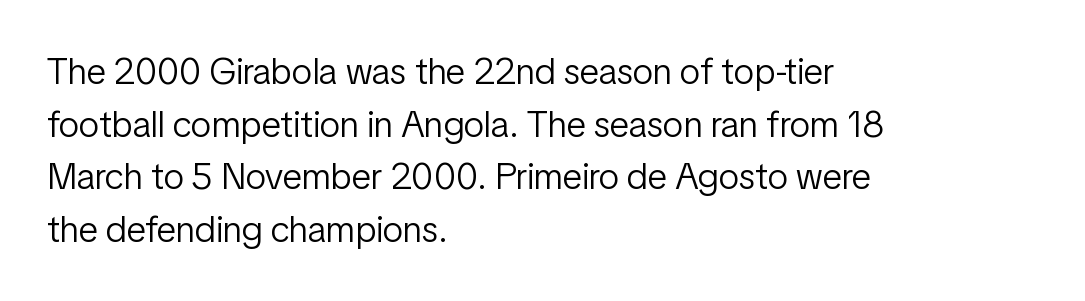
Each line starts at the same left margin while the right side varies. The words here are not underlined. When letters stand straight like this, we call the style roman or upright. You can tell from the bare stems that sans-serif type was used. Bold? No — there's no thickening of the strokes. Default kerning and tracking; the words read as compact shapes.
